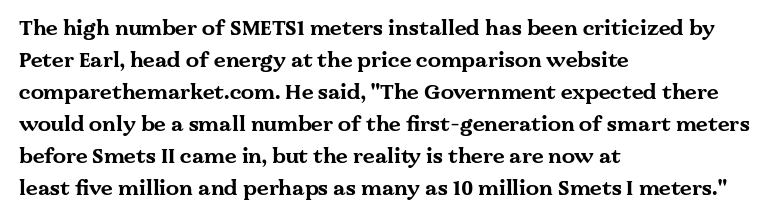
The type sits square on the baseline with zero lean. Summary of weight: heavy, a full bold. Interline gaps are of average width in this sample. The type is set solid horizontally, with unmodified tracking. Underline: absent.
